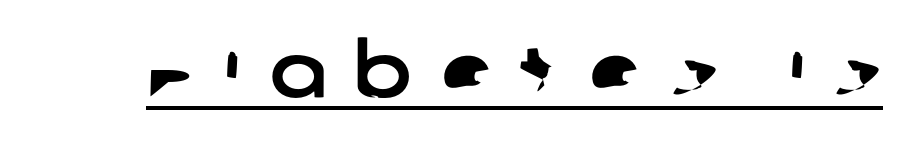
{"serif": "no", "width": "normal", "stroke_contrast": "low", "x_height": "large", "monospaced": "no", "underline": "yes", "letter_spacing": "wide", "letter_spacing_em": 0.39, "glyph_px": 76}
